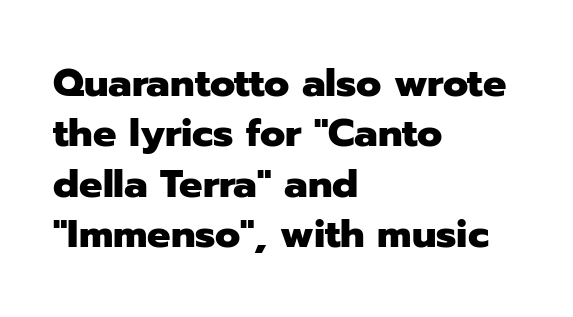
The image shows 39 px heavy sans-serif type, upright; set left-aligned, normal line spacing (1.29x), normal letter spacing, not underlined; low stroke contrast and a medium x-height.
